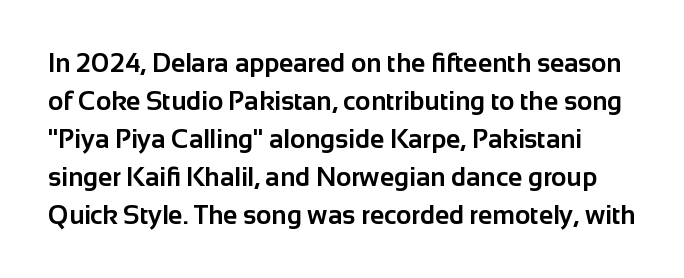
{"italic": "no", "bold": "yes", "underline": "no", "line_spacing": "normal", "line_spacing_ratio": 1.46, "letter_spacing": "normal", "letter_spacing_em": 0.0, "glyph_px": 26}
